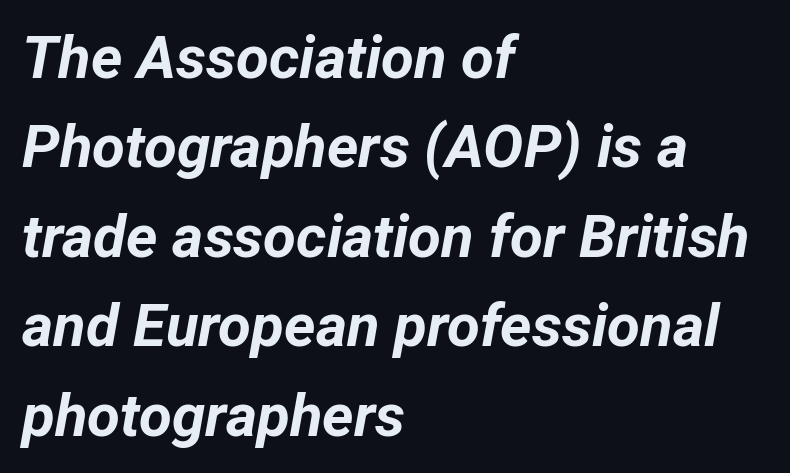
The image shows 60 px bold type, italic (leaning right); set left-aligned, normal line spacing (1.49x), normal letter spacing, not underlined; low stroke contrast and a medium x-height.
